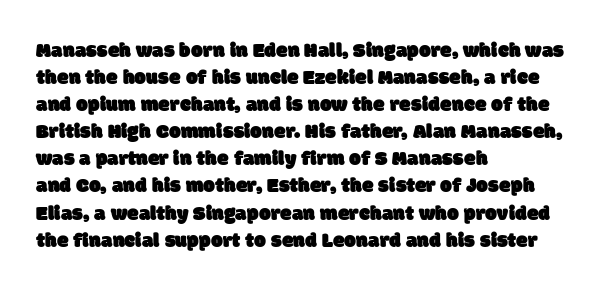
The image shows 21 px text type; set left-aligned, normal line spacing (1.29x), normal letter spacing, not underlined.
